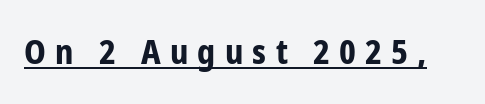
Think of a printed novel: that variable character pitch is what you see here. The typesetting leans heavy: a genuine bold. This is roman type, the default non-slanted kind. Looks like someone drew a line under every word here. Font category for this specimen: sans-serif.
